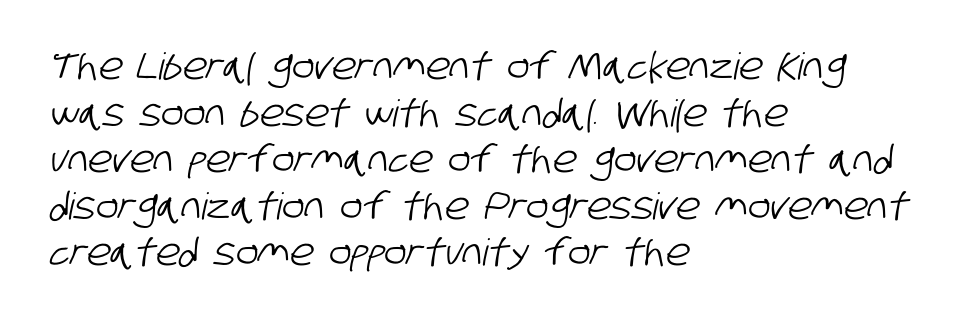
The lines are quadded left. Letter spacing: default. The vertical gap from one line to the next is medium. Examine the stroke ends and you'll find no serifs. Is this a fixed-width face? No — the glyphs have proportional, varying widths.
